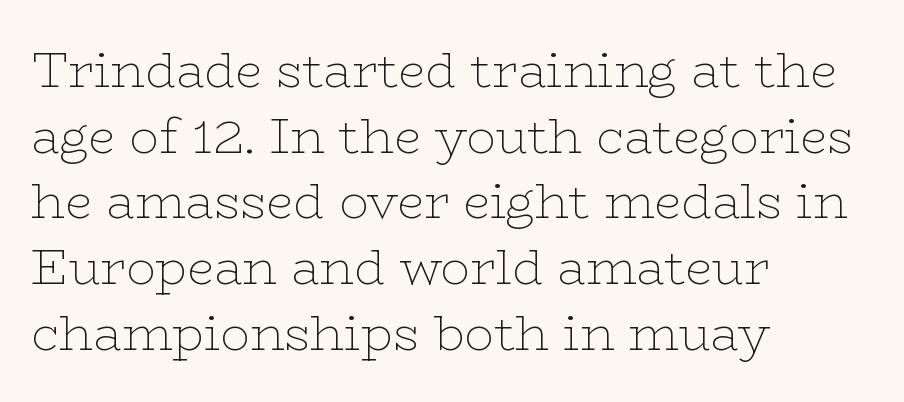
Q: Is the text bold? A: No.
Q: Is the text italic (slanted)? A: No, it is upright.
Q: Is the typeface a serif or a sans-serif typeface? A: Serif.
Q: Is the text underlined? A: No.
Q: How is the paragraph aligned? A: Left-aligned.
Q: Is the spacing between letters normal or unusually wide? A: Normal.
Q: Is the spacing between lines tight, normal or loose? A: Normal.
Q: Width (condensed, normal, or wide)? A: Wide.
Q: Stroke contrast? A: Low.
Q: x-height? A: Medium.
Q: Monospaced? A: No.
